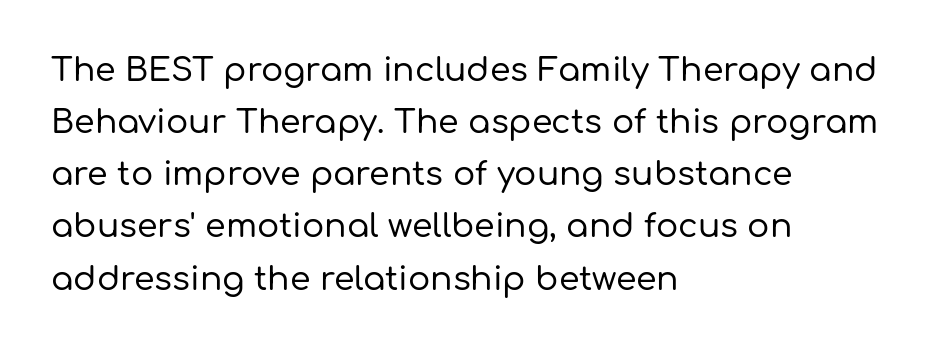
Q: Is the text italic (slanted)? A: No, it is upright.
Q: Is the typeface a serif or a sans-serif typeface? A: Sans-serif.
Q: Is the text underlined? A: No.
Q: How is the paragraph aligned? A: Left-aligned.
Q: Is the spacing between letters normal or unusually wide? A: Normal.
Q: Is the spacing between lines tight, normal or loose? A: Normal.
Q: Width (condensed, normal, or wide)? A: Normal.
Q: Stroke contrast? A: Low.
Q: x-height? A: Medium.
Q: Monospaced? A: No.
